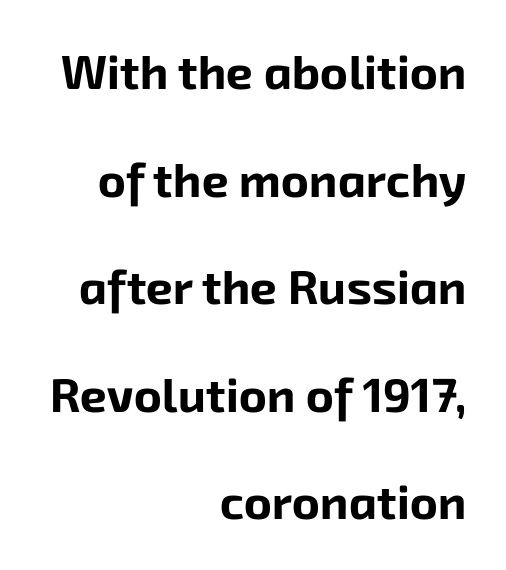
Lines of text with bare space underneath. A sans-serif font was chosen for this passage. Observe the ordinary spacing: letters are neighbours, not strangers. One-word summary of the alignment: right. How heavy is the stroke? Heavy — this is a bold.
